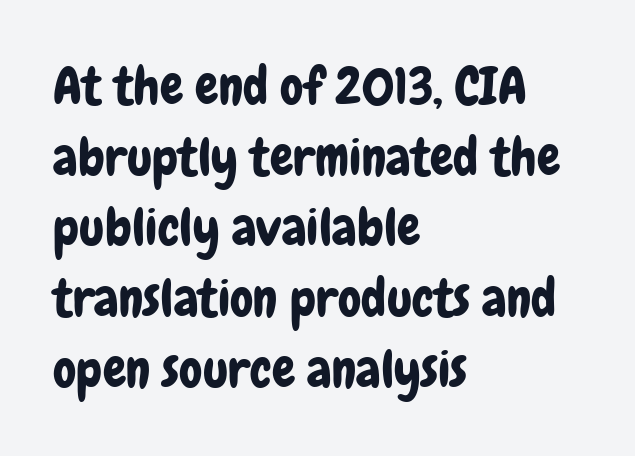
The image shows 52 px condensed sans-serif type, upright; set left-aligned, normal line spacing (1.36x), normal letter spacing, not underlined; low stroke contrast and a medium x-height.
